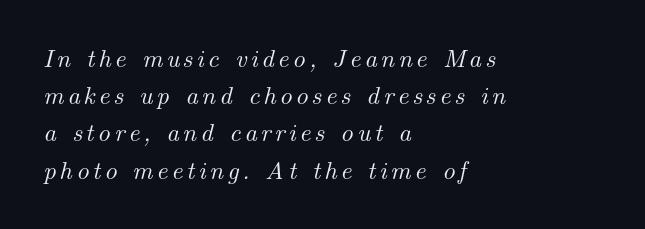
The glyphs look as if they've been sheared to an angle. Regular leading. Each row of text sits above clean, open space. Teacher's note: observe the even left margin — that is flush-left alignment.
